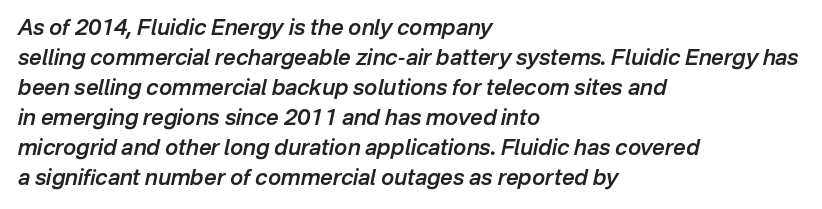
Is the block centered? No — it sits flush against the left margin. Summary of vertical rhythm: regular, with standard interline spacing. Plain, unruled lines of type. The font's italic variant was chosen for this text. These lines keep a tight, regular rhythm from letter to letter.
